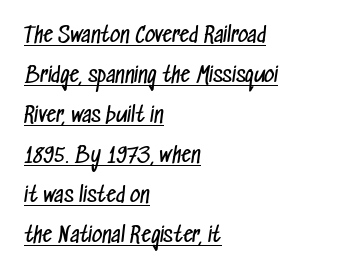
The image shows 20 px text type; set left-aligned, loose line spacing (2.0x), normal letter spacing, underlined.
